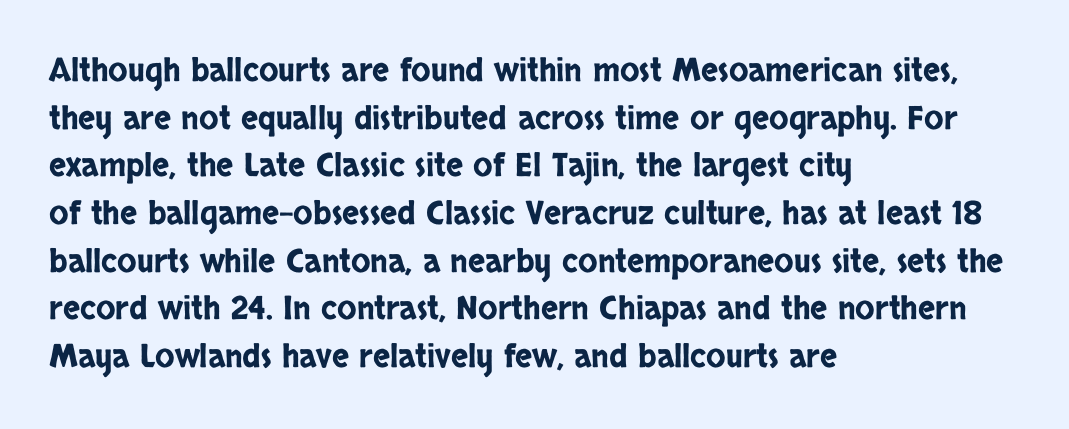
The image shows 32 px condensed sans-serif type, upright; set left-aligned, normal line spacing (1.49x), normal letter spacing, not underlined; low stroke contrast and a large x-height.
